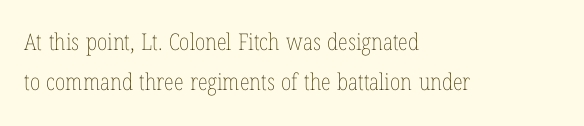
{"italic": "no", "bold": "no", "underline": "no", "align": "left", "line_spacing_ratio": 1.73, "letter_spacing": "normal", "letter_spacing_em": 0.0, "glyph_px": 23}
